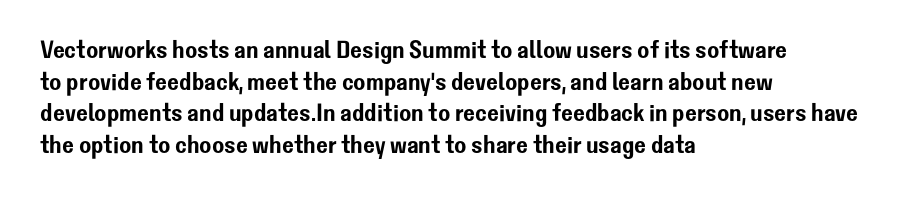
{"italic": "no", "underline": "no", "align": "left", "line_spacing": "normal", "line_spacing_ratio": 1.27, "letter_spacing": "normal", "letter_spacing_em": 0.0, "glyph_px": 25}
